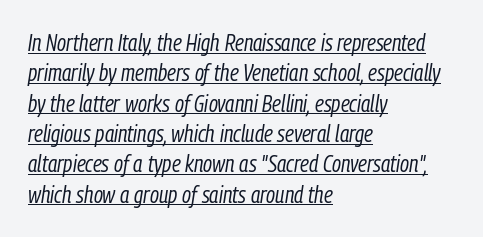
Reading down the column, the eye jumps a familiar distance to each next line. The letterforms sit at book weight or below. Does a line run under the words? Yes, clearly. When letters slant like this, we call the style italic.
